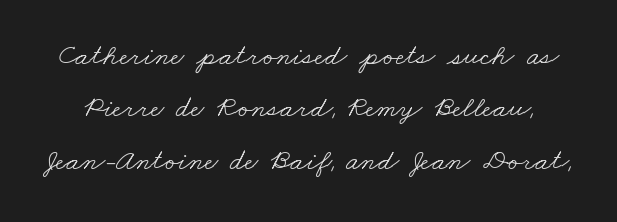
{"serif": "yes", "bold": "no", "weight": "light", "width": "wide", "stroke_contrast": "low", "x_height": "small", "monospaced": "no", "underline": "no", "line_spacing_ratio": 1.75, "letter_spacing": "normal", "letter_spacing_em": 0.0, "glyph_px": 30}
